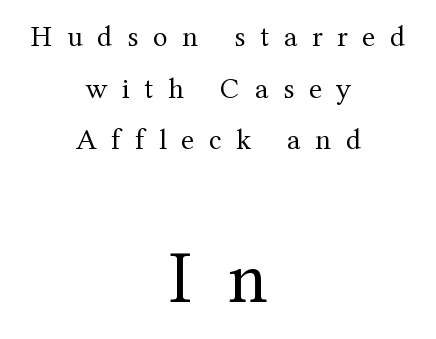
{"serif": "yes", "italic": "no", "bold": "no", "weight": "regular", "width": "normal", "stroke_contrast": "medium", "x_height": "medium", "monospaced": "no", "underline": "no", "align": "center", "line_spacing_ratio": 1.72, "letter_spacing": "wide", "letter_spacing_em": 0.49, "larger_block": "second", "size_ratio": 2.5, "glyph_px": 75}
